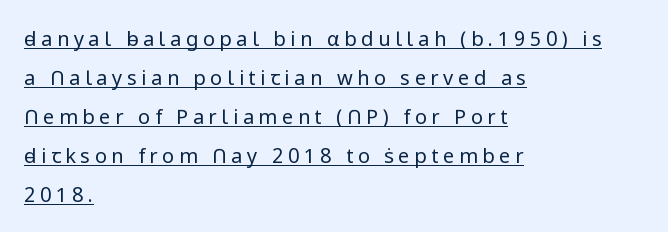
{"italic": "no", "bold": "no", "underline": "yes", "align": "left", "line_spacing": "loose", "line_spacing_ratio": 1.95, "letter_spacing": "wide", "letter_spacing_em": 0.23, "glyph_px": 20}
